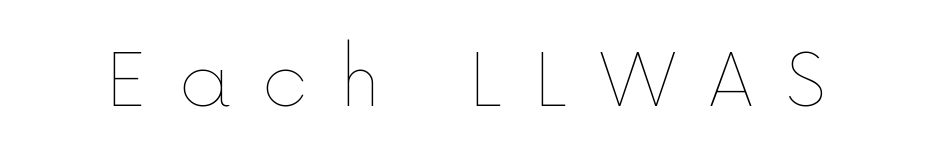
Q: Is the text bold? A: No.
Q: Is the text italic (slanted)? A: No, it is upright.
Q: Is the text underlined? A: No.
Q: Is the spacing between letters normal or unusually wide? A: Unusually wide.
Q: Width (condensed, normal, or wide)? A: Normal.
Q: x-height? A: Medium.
Q: Monospaced? A: No.
